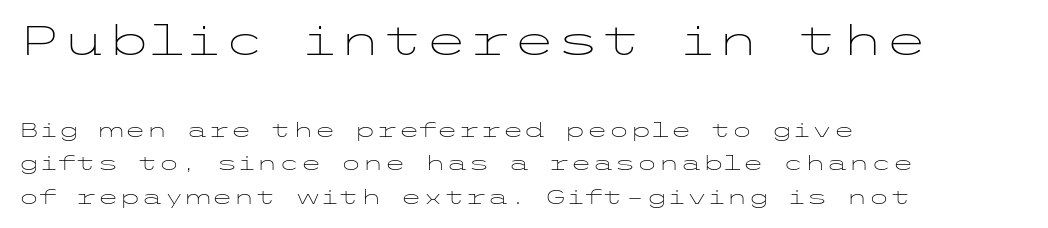
{"serif": "no", "italic": "no", "bold": "no", "weight": "light", "width": "wide", "stroke_contrast": "low", "x_height": "medium", "underline": "no", "align": "left", "line_spacing": "normal", "line_spacing_ratio": 1.69, "letter_spacing": "normal", "letter_spacing_em": 0.0, "larger_block": "first", "size_ratio": 2.0, "glyph_px": 40}
